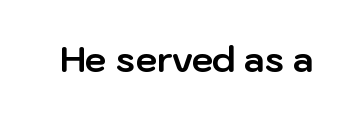
Q: Is the text bold? A: Yes.
Q: Is the text italic (slanted)? A: No, it is upright.
Q: Is the typeface a serif or a sans-serif typeface? A: Sans-serif.
Q: Is the text underlined? A: No.
Q: Is the spacing between letters normal or unusually wide? A: Normal.
Q: Width (condensed, normal, or wide)? A: Normal.
Q: Stroke contrast? A: Low.
Q: x-height? A: Medium.
Q: Monospaced? A: No.
